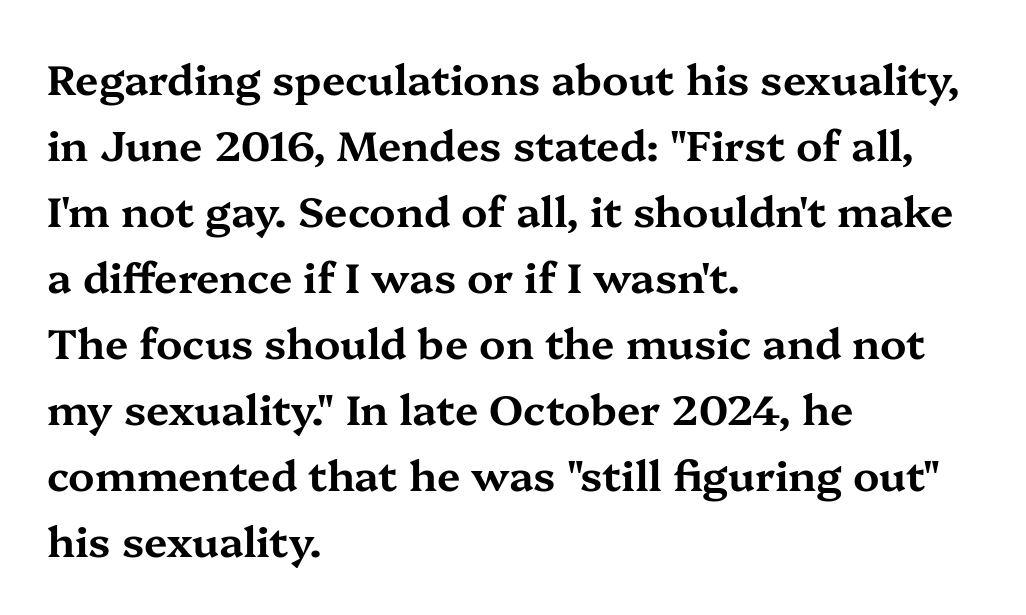
The image shows 42 px wide serif type, upright; set left-aligned, normal line spacing (1.57x), normal letter spacing, not underlined; medium stroke contrast and a medium x-height.
